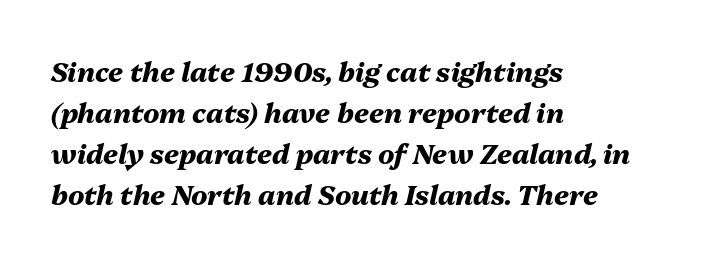
{"italic": "yes", "lean": "right", "slant_degrees": 13, "bold": "yes", "underline": "no", "align": "left", "line_spacing": "normal", "line_spacing_ratio": 1.52, "letter_spacing": "normal", "letter_spacing_em": 0.0, "glyph_px": 27}
